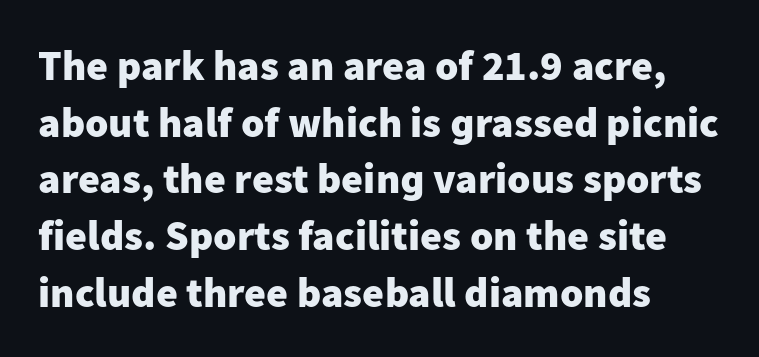
The image shows 42 px heavy sans-serif type, upright; set left-aligned, normal line spacing (1.35x), normal letter spacing, not underlined; low stroke contrast and a medium x-height.
